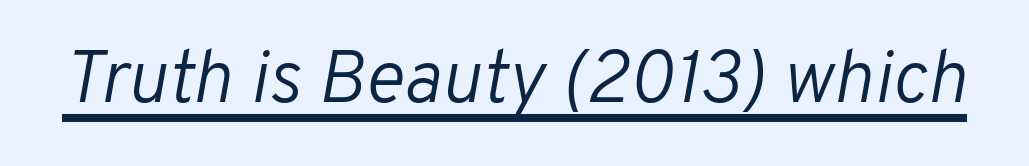
Spacing between characters is what you'd get straight out of the box. No heavy texture on the line: the type isn't bold. Check the space under the baseline: a stroke is drawn there. This sample uses an oblique cut, with every glyph tilted off the vertical. Character widths vary here, with narrow letters taking less room than wide ones.
